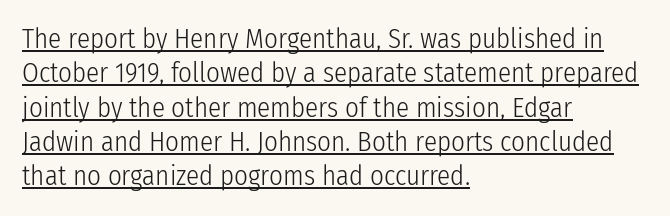
No italicization has been applied; the sample stays upright. This sample is left-justified, so line endings fall wherever the words run out. Whoever set this chose a conventional vertical rhythm. Weight class: somewhere from thin through regular.
